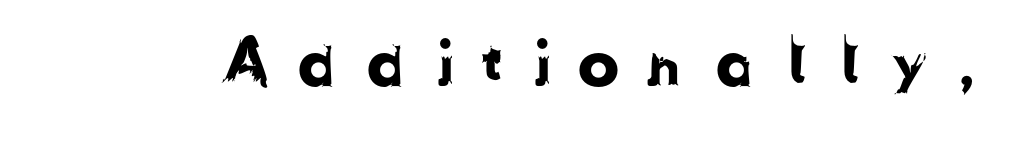
Font category for this specimen: sans-serif. The passage shown is typed in a proportional face where columns would drift. Loose tracking; the words dissolve into strings of separated letters. Check under the words: just untouched page.
